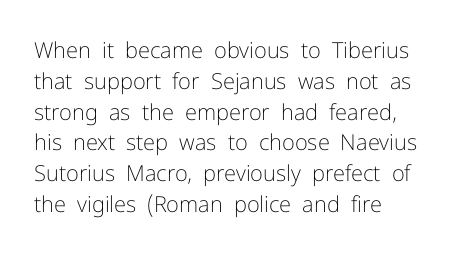
The image shows 22 px text type, upright; set left-aligned, normal line spacing (1.4x), normal letter spacing, not underlined.
